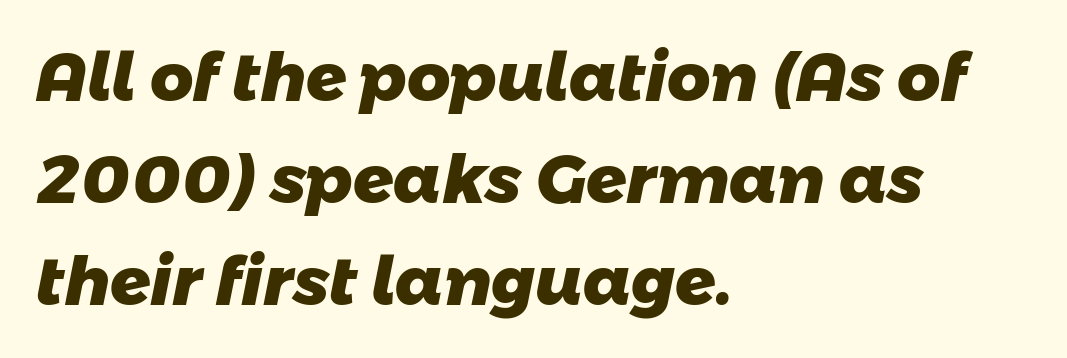
Visually the block forms a straight wall on the left and a jagged coastline on the right. The gap between lines stays unmarked. Normally led — the rows are evenly, conventionally spaced. The passage shown is typed in a proportional face where columns would drift. On the weight axis this lands at bold, roughly 700.
